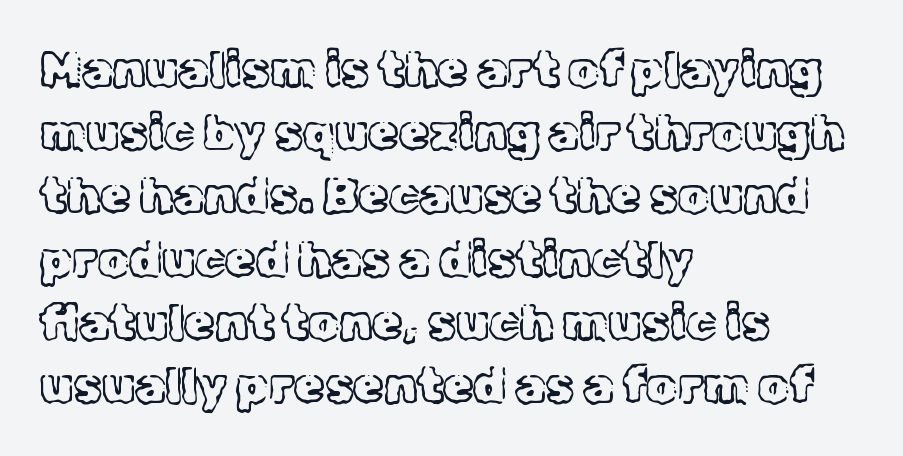
The image shows 49 px light serif type, upright; set left-aligned, normal line spacing (1.29x), normal letter spacing, not underlined; a medium x-height.
